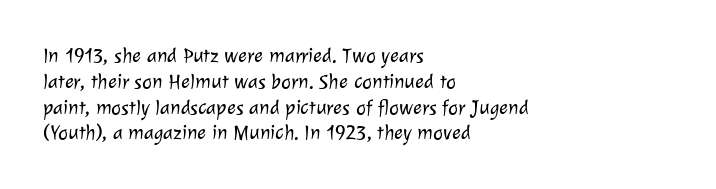
The foot of each line stays bare and open. The characters are drawn with everyday or finer stroke widths. Letter spacing: default. Line beginnings align vertically; line endings do not.
